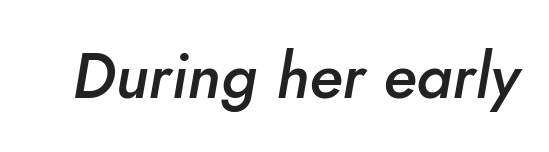
{"italic": "yes", "lean": "right", "slant_degrees": 5, "bold": "semi", "weight": "semibold", "width": "normal", "stroke_contrast": "low", "x_height": "small", "monospaced": "no", "underline": "no", "letter_spacing": "normal", "letter_spacing_em": 0.0, "glyph_px": 63}
